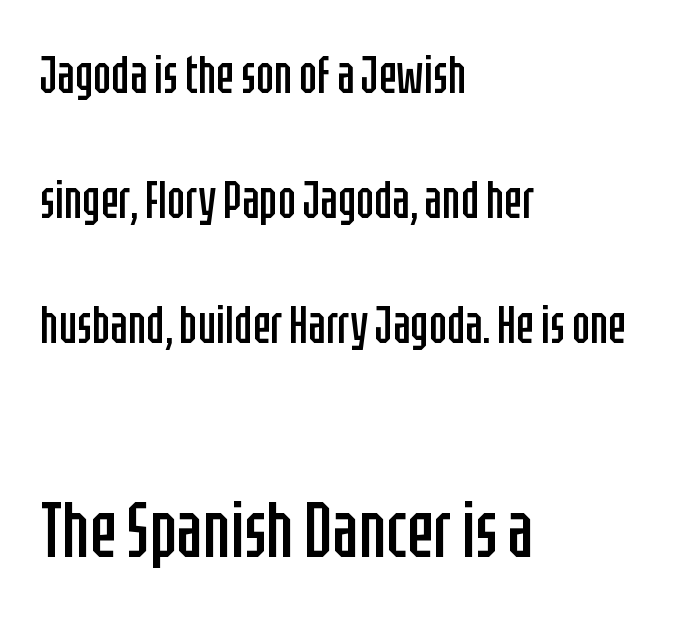
Q: Is the text bold? A: No.
Q: Is the text italic (slanted)? A: No, it is upright.
Q: Is the typeface a serif or a sans-serif typeface? A: Sans-serif.
Q: Is the text underlined? A: No.
Q: How is the paragraph aligned? A: Left-aligned.
Q: Is the spacing between letters normal or unusually wide? A: Normal.
Q: Is the spacing between lines tight, normal or loose? A: Loose.
Q: Which block of text is set in a larger size, the first (top) or the second (bottom)? A: The second (bottom) one.
Q: Width (condensed, normal, or wide)? A: Condensed.
Q: Stroke contrast? A: Low.
Q: x-height? A: Large.
Q: Monospaced? A: No.
